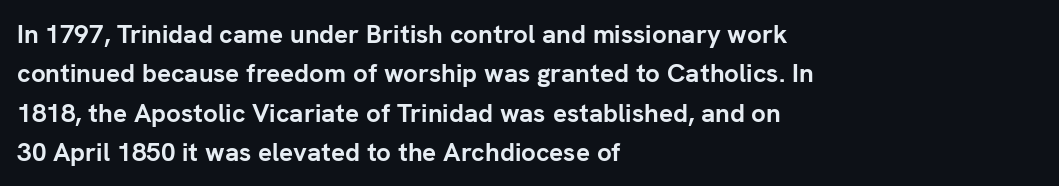
Q: Is the text bold? A: Yes.
Q: Is the text italic (slanted)? A: No, it is upright.
Q: Is the text underlined? A: No.
Q: How is the paragraph aligned? A: Left-aligned.
Q: Is the spacing between letters normal or unusually wide? A: Normal.
Q: Is the spacing between lines tight, normal or loose? A: Normal.
